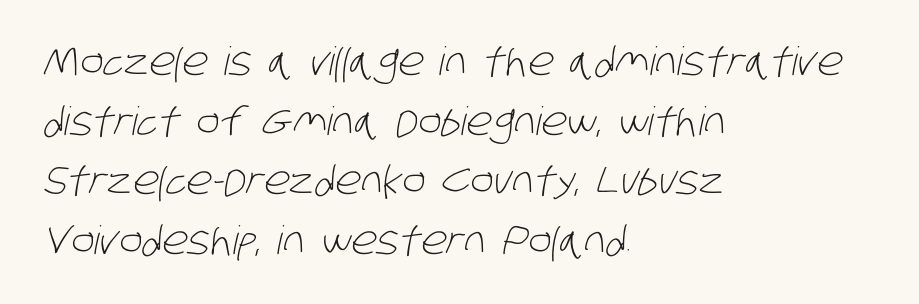
The image shows 39 px light, condensed sans-serif type; set left-aligned, normal line spacing (1.53x), normal letter spacing, not underlined; low stroke contrast and a large x-height.
